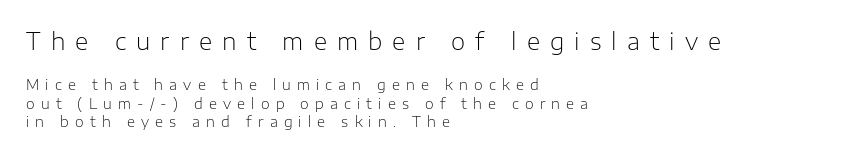
The image shows 23 px text type, upright; set left-aligned, normal line spacing (1.33x), unusually wide letter spacing (+0.44 em), not underlined; the first (top) block is 1.64x larger.
